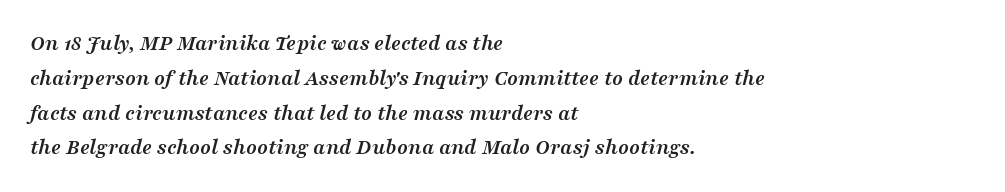
Q: Is the text bold? A: Yes.
Q: Is the text italic (slanted)? A: Yes, it leans right by about 16 degrees.
Q: Is the text underlined? A: No.
Q: How is the paragraph aligned? A: Left-aligned.
Q: Is the spacing between letters normal or unusually wide? A: Normal.
Q: Is the spacing between lines tight, normal or loose? A: Normal.
